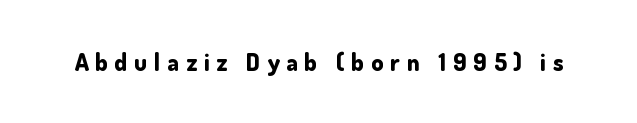
The image shows 24 px bold type, upright; set unusually wide letter spacing (+0.29 em), not underlined.
